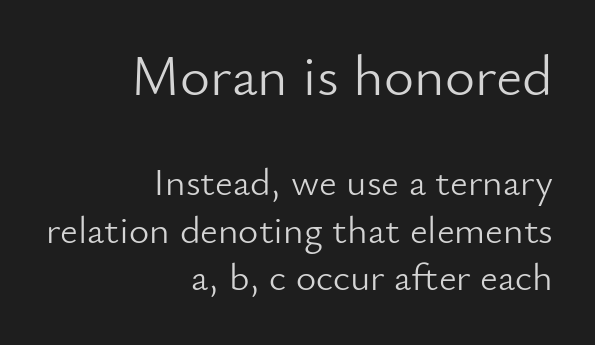
Q: Is the text bold? A: No.
Q: Is the text italic (slanted)? A: No, it is upright.
Q: Is the typeface a serif or a sans-serif typeface? A: Sans-serif.
Q: Is the text underlined? A: No.
Q: How is the paragraph aligned? A: Right-aligned.
Q: Is the spacing between letters normal or unusually wide? A: Normal.
Q: Which block of text is set in a larger size, the first (top) or the second (bottom)? A: The first (top) one.
Q: Width (condensed, normal, or wide)? A: Normal.
Q: Stroke contrast? A: Low.
Q: x-height? A: Small.
Q: Monospaced? A: No.
